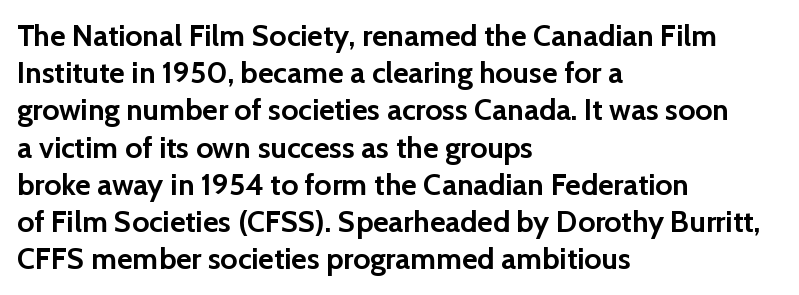
Q: Is the text bold? A: Yes.
Q: Is the text italic (slanted)? A: No, it is upright.
Q: Is the typeface a serif or a sans-serif typeface? A: Sans-serif.
Q: Is the text underlined? A: No.
Q: How is the paragraph aligned? A: Left-aligned.
Q: Is the spacing between letters normal or unusually wide? A: Normal.
Q: Width (condensed, normal, or wide)? A: Normal.
Q: Stroke contrast? A: Low.
Q: x-height? A: Medium.
Q: Monospaced? A: No.
